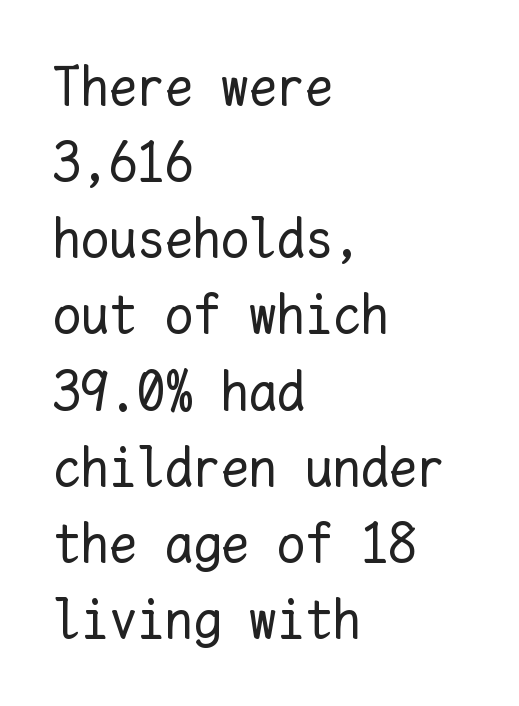
{"italic": "no", "bold": "no", "weight": "regular", "width": "normal", "stroke_contrast": "low", "x_height": "medium", "monospaced": "yes", "underline": "no", "align": "left", "line_spacing": "normal", "line_spacing_ratio": 1.36, "letter_spacing": "normal", "letter_spacing_em": 0.0, "glyph_px": 56}
